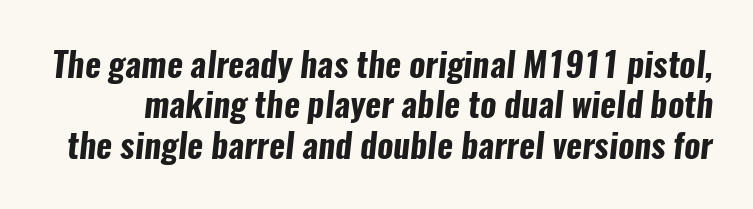
Q: Is the text bold? A: Yes.
Q: Is the typeface a serif or a sans-serif typeface? A: Sans-serif.
Q: Is the text underlined? A: No.
Q: Is the spacing between letters normal or unusually wide? A: Normal.
Q: Width (condensed, normal, or wide)? A: Condensed.
Q: Stroke contrast? A: Low.
Q: x-height? A: Medium.
Q: Monospaced? A: No.
